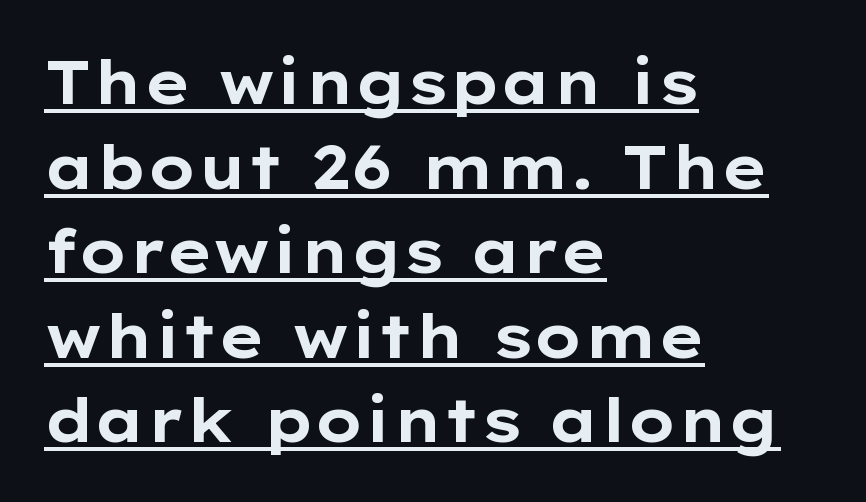
Q: Is the text bold? A: Yes.
Q: Is the text italic (slanted)? A: No, it is upright.
Q: Is the typeface a serif or a sans-serif typeface? A: Sans-serif.
Q: Is the text underlined? A: Yes.
Q: How is the paragraph aligned? A: Left-aligned.
Q: Is the spacing between letters normal or unusually wide? A: Normal.
Q: Is the spacing between lines tight, normal or loose? A: Normal.
Q: Width (condensed, normal, or wide)? A: Wide.
Q: Stroke contrast? A: Low.
Q: x-height? A: Medium.
Q: Monospaced? A: No.
